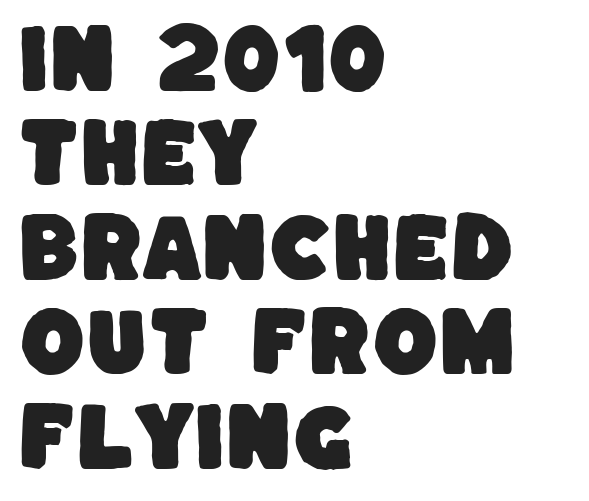
The line texture is even and compact thanks to regular tracking. Unlike a traditional serif, this face leaves its strokes unadorned. The typesetter chose a ragged-right arrangement here. Think of a printed novel: that variable character pitch is what you see here. The passage shown is not underscored anywhere.
